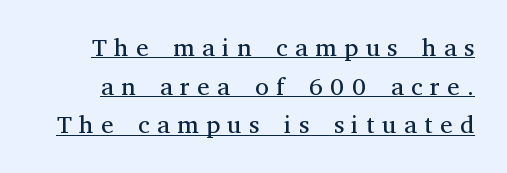
Ordinary non-slanted type is in use. Display-style spreading of the glyphs; the letterfit is very open. No extra ink here — the face is not bold. Interline gaps are of average width in this sample. The rendering uses the underline text-decoration.
